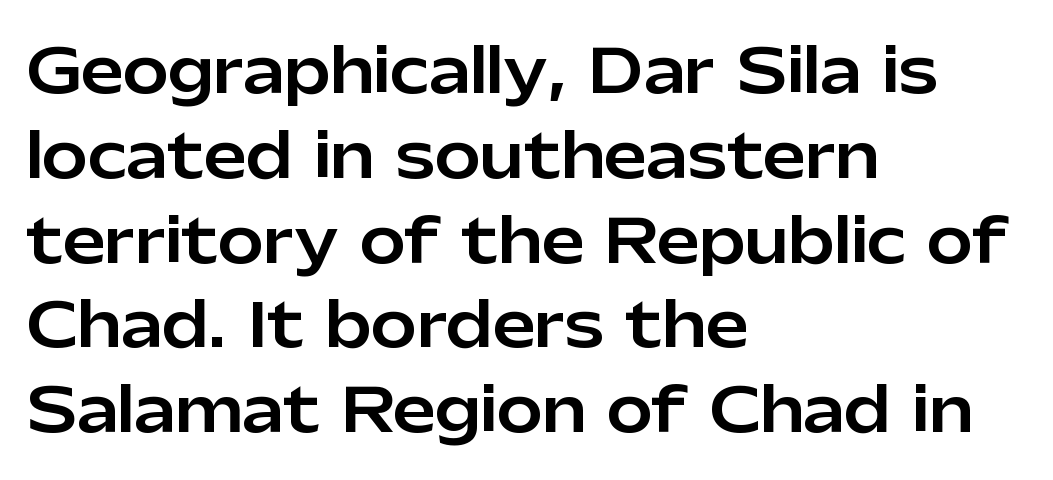
{"serif": "no", "italic": "no", "width": "normal", "stroke_contrast": "low", "x_height": "medium", "monospaced": "no", "underline": "no", "align": "left", "line_spacing": "normal", "line_spacing_ratio": 1.39, "letter_spacing": "normal", "letter_spacing_em": 0.0, "glyph_px": 61}
